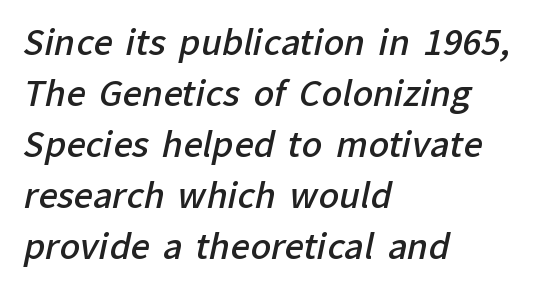
{"serif": "no", "bold": "semi", "weight": "semibold", "width": "normal", "stroke_contrast": "low", "x_height": "medium", "monospaced": "no", "underline": "no", "align": "left", "line_spacing": "normal", "line_spacing_ratio": 1.5, "letter_spacing": "normal", "letter_spacing_em": 0.0, "glyph_px": 34}
